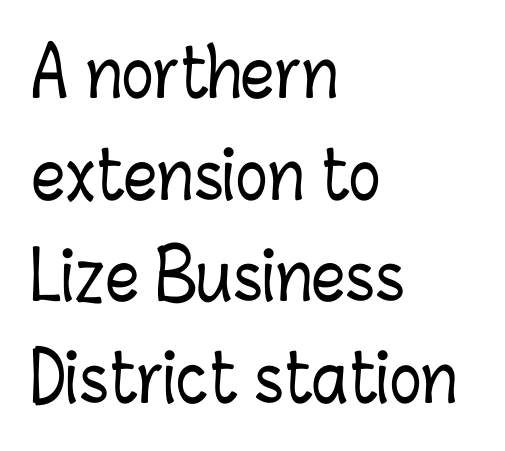
{"italic": "no", "width": "condensed", "stroke_contrast": "low", "x_height": "medium", "monospaced": "no", "underline": "no", "align": "left", "line_spacing": "normal", "line_spacing_ratio": 1.54, "letter_spacing": "normal", "letter_spacing_em": 0.0, "glyph_px": 66}
